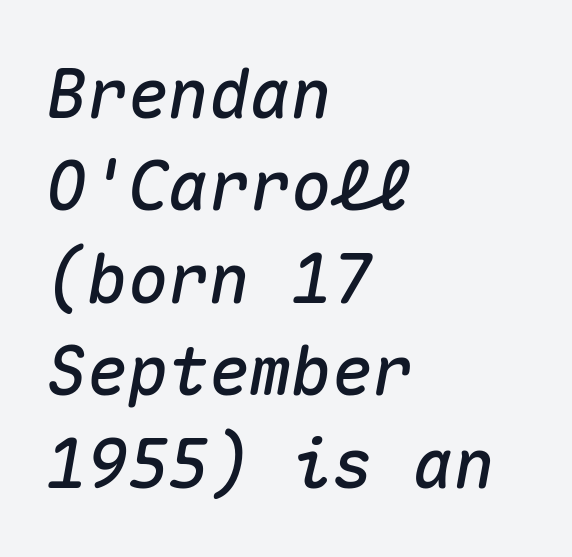
The specimen reads as italic at a glance. Leftover space on each line is placed entirely after the last word. The string is rendered with underlining switched off. A typesetter would call this monospace, since all characters share one set width. Letter spacing: default.
